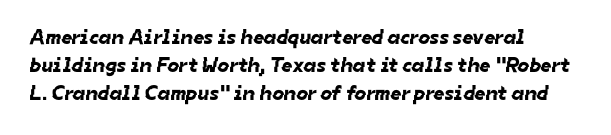
Q: Is the text underlined? A: No.
Q: How is the paragraph aligned? A: Left-aligned.
Q: Is the spacing between letters normal or unusually wide? A: Normal.
Q: Is the spacing between lines tight, normal or loose? A: Normal.
